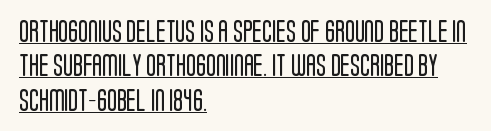
{"italic": "no", "bold": "no", "underline": "yes", "align": "left", "line_spacing": "normal", "line_spacing_ratio": 1.5, "letter_spacing": "normal", "letter_spacing_em": 0.0, "glyph_px": 23}
